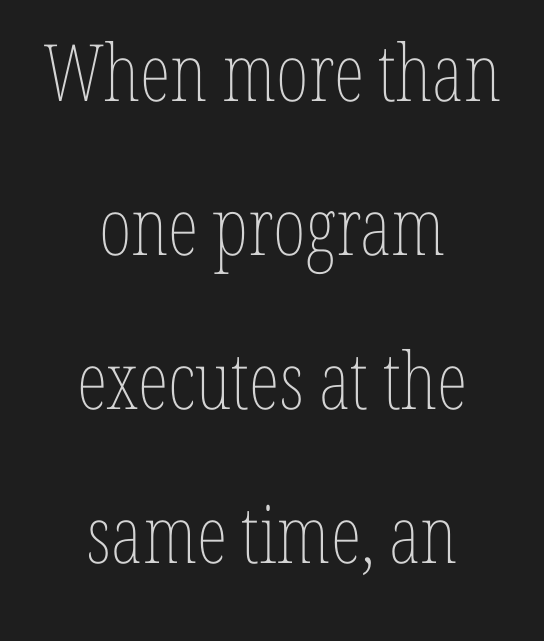
The image shows 79 px thin, condensed type, upright; set centered, loose line spacing (1.95x), normal letter spacing, not underlined; low stroke contrast and a medium x-height.
